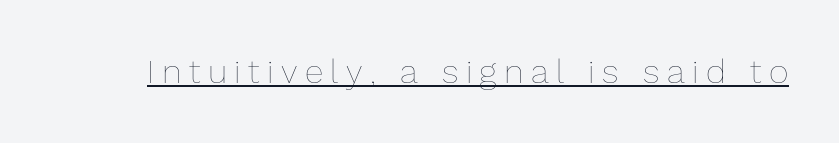
The passage shown is not bold in any degree. The specimen includes a rule beneath the text block's lines. Character widths vary here, with narrow letters taking less room than wide ones. Words appear elongated and porous because spacing is wide. Vertical strokes here are truly vertical.
